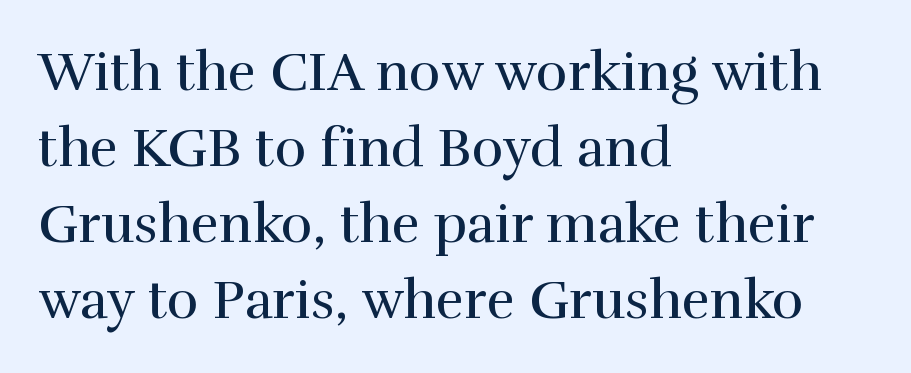
The image shows 54 px regular-weight serif type, upright; set left-aligned, normal line spacing (1.41x), normal letter spacing, not underlined; a medium x-height.
